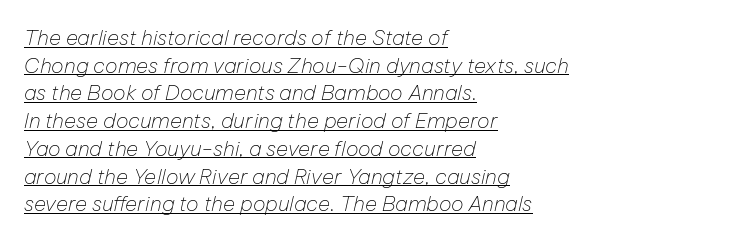
Q: Is the text bold? A: No.
Q: Is the text italic (slanted)? A: Yes, it leans right by about 12 degrees.
Q: Is the text underlined? A: Yes.
Q: How is the paragraph aligned? A: Left-aligned.
Q: Is the spacing between letters normal or unusually wide? A: Normal.
Q: Is the spacing between lines tight, normal or loose? A: Normal.
